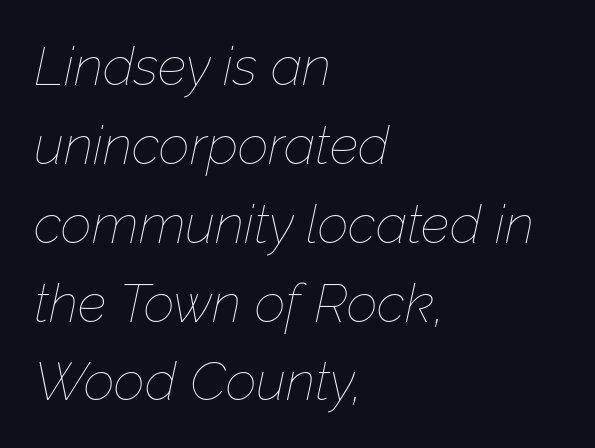
{"italic": "yes", "lean": "right", "slant_degrees": 12, "bold": "no", "weight": "thin", "width": "normal", "stroke_contrast": "low", "x_height": "medium", "monospaced": "no", "underline": "no", "align": "left", "line_spacing": "normal", "line_spacing_ratio": 1.46, "letter_spacing": "normal", "letter_spacing_em": 0.0, "glyph_px": 54}
